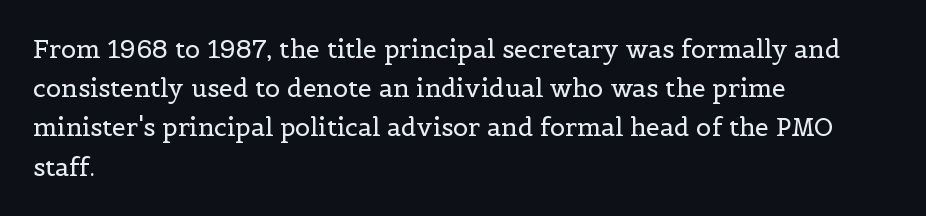
Q: Is the text bold? A: No.
Q: Is the text italic (slanted)? A: No, it is upright.
Q: Is the text underlined? A: No.
Q: How is the paragraph aligned? A: Left-aligned.
Q: Is the spacing between letters normal or unusually wide? A: Normal.
Q: Is the spacing between lines tight, normal or loose? A: Normal.
